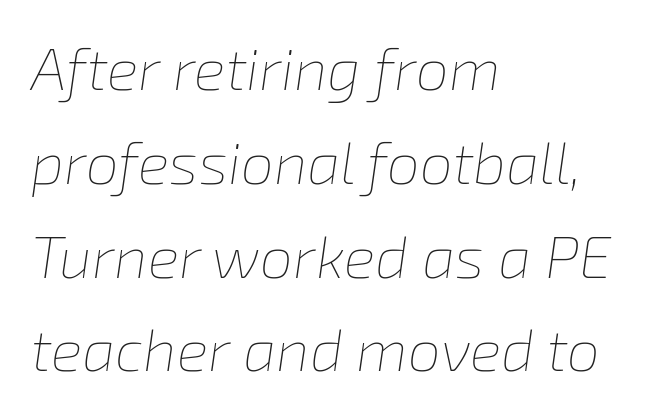
{"italic": "yes", "lean": "right", "slant_degrees": 8, "bold": "no", "weight": "thin", "width": "normal", "stroke_contrast": "low", "x_height": "medium", "monospaced": "no", "underline": "no", "align": "left", "line_spacing": "normal", "line_spacing_ratio": 1.59, "letter_spacing": "normal", "letter_spacing_em": 0.0, "glyph_px": 59}
